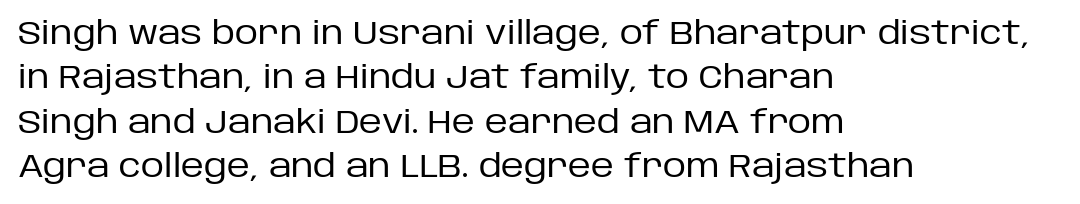
{"serif": "no", "italic": "no", "bold": "no", "weight": "regular", "width": "normal", "stroke_contrast": "low", "x_height": "large", "monospaced": "no", "underline": "no", "align": "left", "line_spacing": "normal", "line_spacing_ratio": 1.39, "letter_spacing": "normal", "letter_spacing_em": 0.0, "glyph_px": 32}
